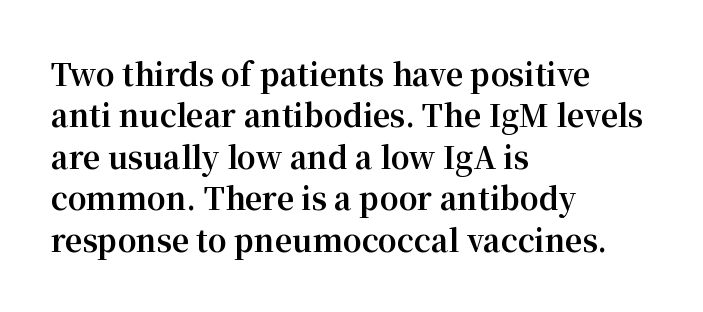
Q: Is the text bold? A: Yes.
Q: Is the text italic (slanted)? A: No, it is upright.
Q: Is the typeface a serif or a sans-serif typeface? A: Serif.
Q: Is the text underlined? A: No.
Q: How is the paragraph aligned? A: Left-aligned.
Q: Is the spacing between letters normal or unusually wide? A: Normal.
Q: Is the spacing between lines tight, normal or loose? A: Normal.
Q: Width (condensed, normal, or wide)? A: Normal.
Q: Stroke contrast? A: Medium.
Q: x-height? A: Medium.
Q: Monospaced? A: No.
